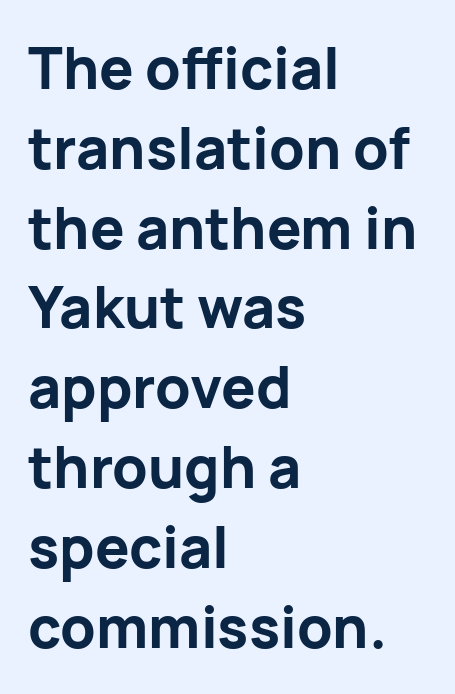
Q: Is the text bold? A: Yes.
Q: Is the text italic (slanted)? A: No, it is upright.
Q: Is the typeface a serif or a sans-serif typeface? A: Sans-serif.
Q: Is the text underlined? A: No.
Q: How is the paragraph aligned? A: Left-aligned.
Q: Is the spacing between letters normal or unusually wide? A: Normal.
Q: Is the spacing between lines tight, normal or loose? A: Normal.
Q: Width (condensed, normal, or wide)? A: Normal.
Q: Stroke contrast? A: Low.
Q: x-height? A: Medium.
Q: Monospaced? A: No.
